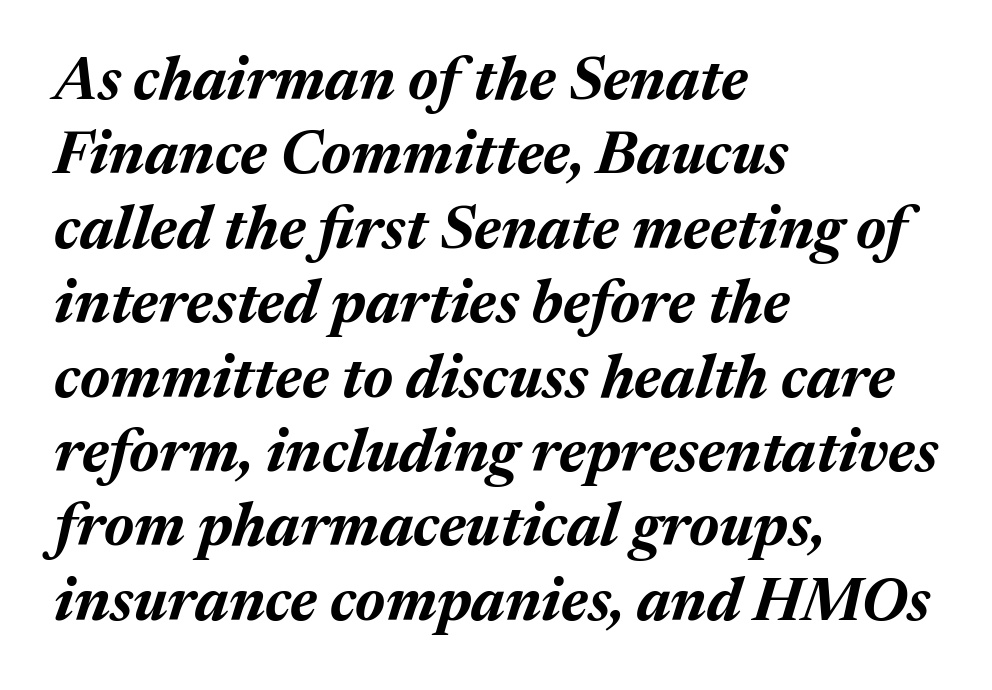
The image shows 60 px bold type, italic (leaning right); set left-aligned, line spacing 1.24x, normal letter spacing, not underlined; medium stroke contrast and a medium x-height.
